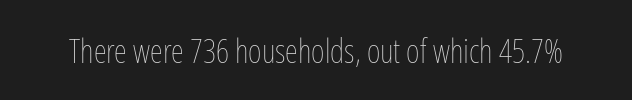
{"italic": "no", "bold": "no", "weight": "thin", "width": "condensed", "stroke_contrast": "low", "x_height": "medium", "monospaced": "no", "underline": "no", "letter_spacing": "normal", "letter_spacing_em": 0.0, "glyph_px": 33}
